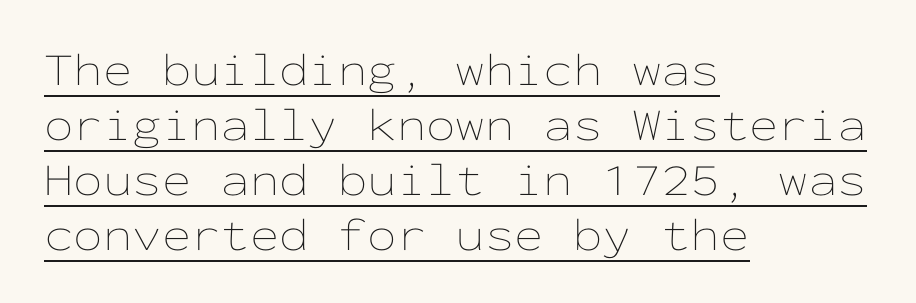
Q: Is the text bold? A: No.
Q: Is the text italic (slanted)? A: No, it is upright.
Q: Is the text underlined? A: Yes.
Q: How is the paragraph aligned? A: Left-aligned.
Q: Is the spacing between letters normal or unusually wide? A: Normal.
Q: Width (condensed, normal, or wide)? A: Wide.
Q: Stroke contrast? A: Low.
Q: x-height? A: Medium.
Q: Monospaced? A: Yes.
